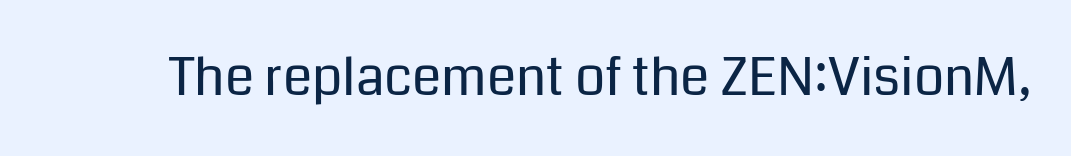
The image shows 53 px regular-weight sans-serif type, upright; set normal letter spacing, not underlined; low stroke contrast and a medium x-height.
